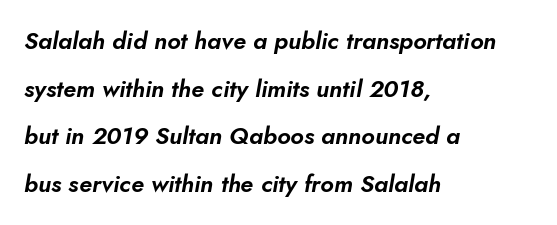
Q: Is the text italic (slanted)? A: Yes, it leans right by about 10 degrees.
Q: Is the text underlined? A: No.
Q: How is the paragraph aligned? A: Left-aligned.
Q: Is the spacing between letters normal or unusually wide? A: Normal.
Q: Is the spacing between lines tight, normal or loose? A: Loose.
